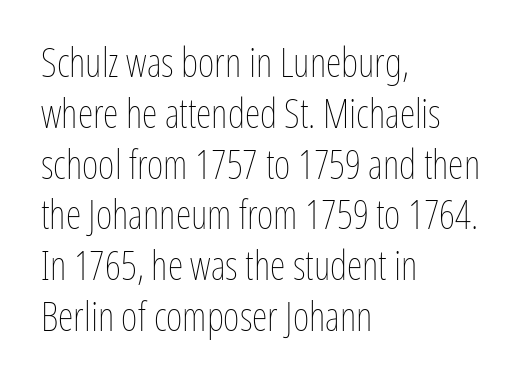
Q: Is the text bold? A: No.
Q: Is the text italic (slanted)? A: No, it is upright.
Q: Is the text underlined? A: No.
Q: How is the paragraph aligned? A: Left-aligned.
Q: Is the spacing between letters normal or unusually wide? A: Normal.
Q: Is the spacing between lines tight, normal or loose? A: Normal.
Q: Width (condensed, normal, or wide)? A: Condensed.
Q: Stroke contrast? A: Low.
Q: x-height? A: Medium.
Q: Monospaced? A: No.
